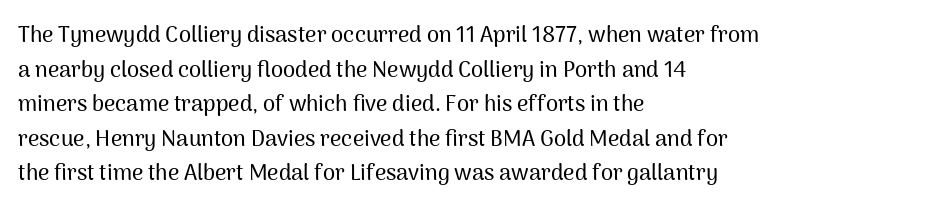
The image shows 22 px text type, upright; set left-aligned, normal line spacing (1.57x), normal letter spacing, not underlined.
